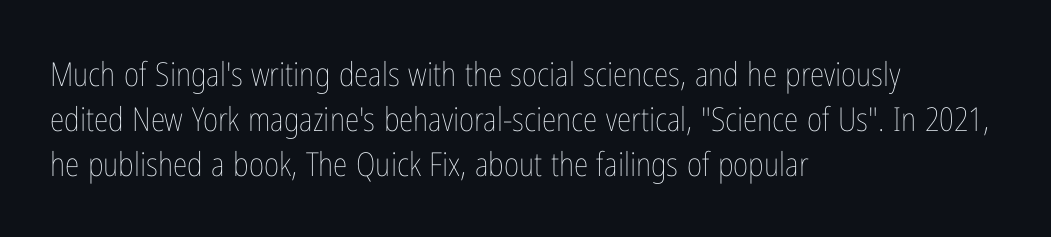
The letters advance in unequal steps, a hallmark of proportional type. This block has exactly the height ordinary leading produces. Descenders are the only things crossing below the line. The paragraph has a hard left edge and a soft right edge. Nope, not italic — everything's standing straight.
